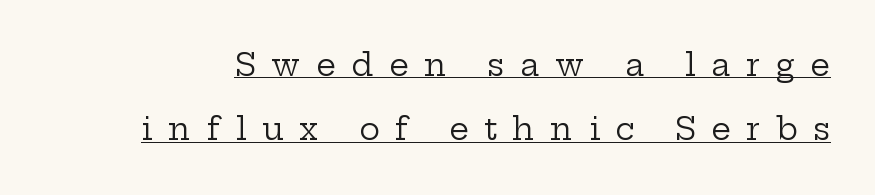
The image shows 31 px regular-weight, wide serif type, upright; set loose line spacing (2.08x), unusually wide letter spacing (+0.5 em), underlined; low stroke contrast and a medium x-height.
